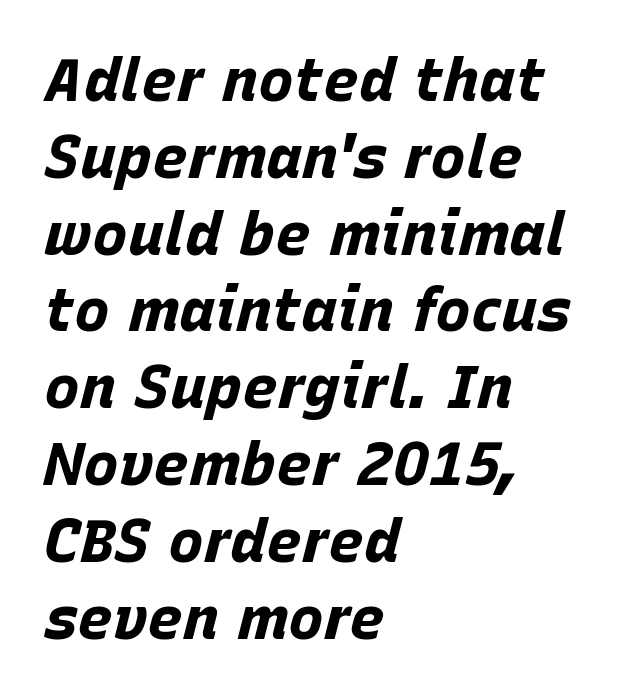
Q: Is the text bold? A: Yes.
Q: Is the text italic (slanted)? A: Yes, it leans right by about 15 degrees.
Q: Is the text underlined? A: No.
Q: How is the paragraph aligned? A: Left-aligned.
Q: Is the spacing between letters normal or unusually wide? A: Normal.
Q: Is the spacing between lines tight, normal or loose? A: Normal.
Q: Width (condensed, normal, or wide)? A: Normal.
Q: Stroke contrast? A: Low.
Q: x-height? A: Large.
Q: Monospaced? A: No.
